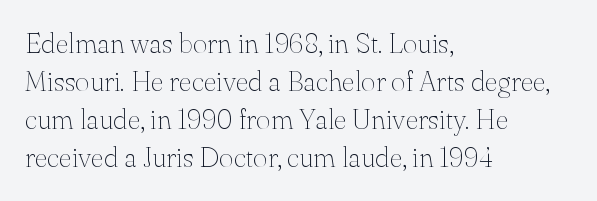
Leading: standard. Character widths vary here, with narrow letters taking less room than wide ones. Is there any slant? The stems are plumb. A light-to-regular cut is what we see here. The passage is arranged the way most books set body copy — flush left.
